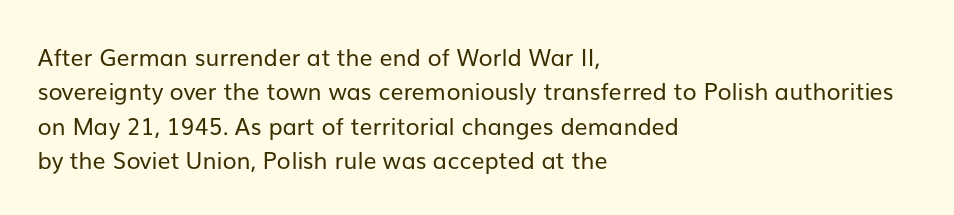
Observe the ordinary spacing: letters are neighbours, not strangers. Only glyphs here, with clear space below each row. Honestly, the row spacing looks completely unremarkable. No letter is thick-stroked: the sample isn't bold.
